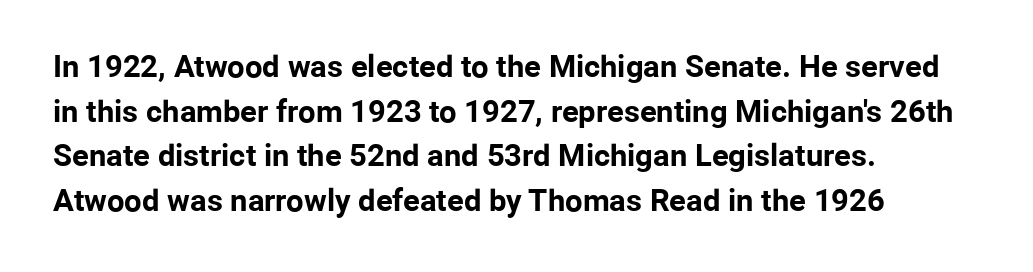
Q: Is the text bold? A: Yes.
Q: Is the text italic (slanted)? A: No, it is upright.
Q: Is the typeface a serif or a sans-serif typeface? A: Sans-serif.
Q: Is the text underlined? A: No.
Q: How is the paragraph aligned? A: Left-aligned.
Q: Is the spacing between letters normal or unusually wide? A: Normal.
Q: Is the spacing between lines tight, normal or loose? A: Normal.
Q: Width (condensed, normal, or wide)? A: Normal.
Q: Stroke contrast? A: Low.
Q: x-height? A: Medium.
Q: Monospaced? A: No.
